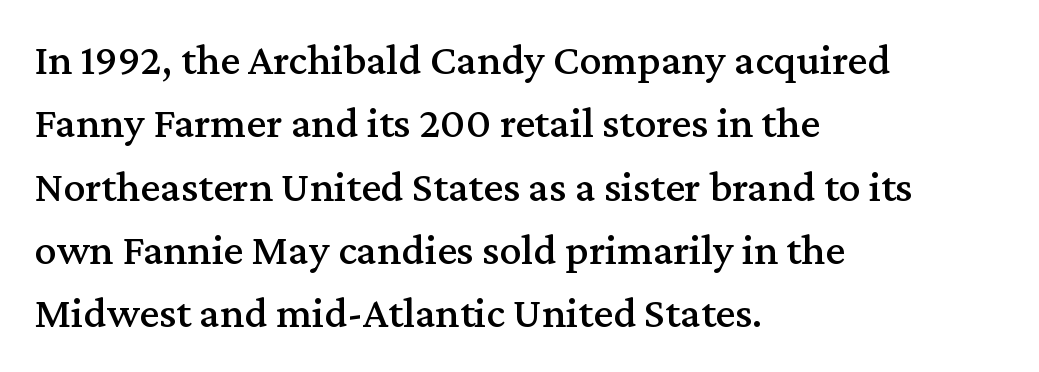
Q: Is the text italic (slanted)? A: No, it is upright.
Q: Is the typeface a serif or a sans-serif typeface? A: Serif.
Q: Is the text underlined? A: No.
Q: How is the paragraph aligned? A: Left-aligned.
Q: Is the spacing between letters normal or unusually wide? A: Normal.
Q: Is the spacing between lines tight, normal or loose? A: Normal.
Q: Width (condensed, normal, or wide)? A: Normal.
Q: Stroke contrast? A: Medium.
Q: x-height? A: Medium.
Q: Monospaced? A: No.
